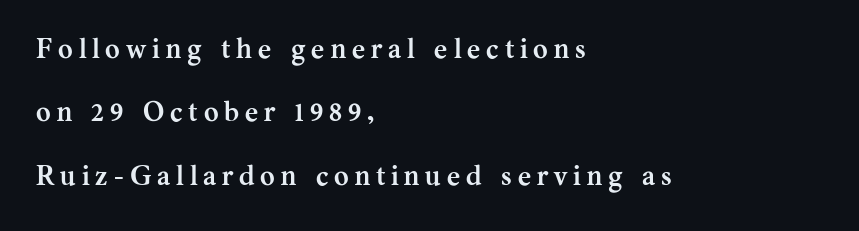
The image shows 28 px semibold serif type, upright; set left-aligned, loose line spacing (2.26x), unusually wide letter spacing (+0.21 em), not underlined; medium stroke contrast and a medium x-height.
